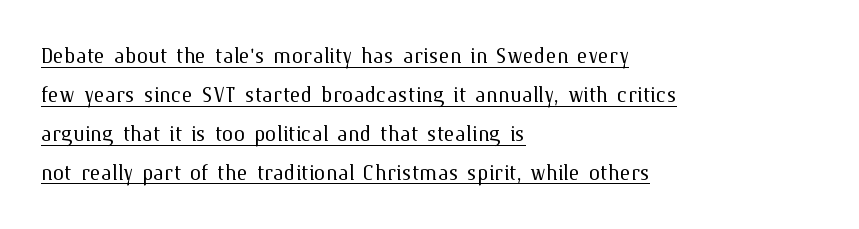
{"italic": "no", "bold": "no", "weight": "light", "width": "normal", "stroke_contrast": "medium", "x_height": "medium", "monospaced": "no", "underline": "yes", "align": "left", "line_spacing": "normal", "line_spacing_ratio": 1.34, "letter_spacing": "normal", "letter_spacing_em": 0.0, "glyph_px": 29}
